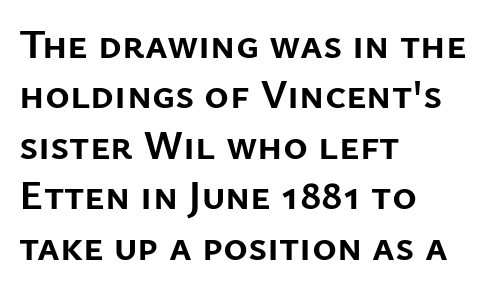
The image shows 42 px semibold sans-serif type, upright; set left-aligned, line spacing 1.2x, normal letter spacing, not underlined; low stroke contrast and a medium x-height.
